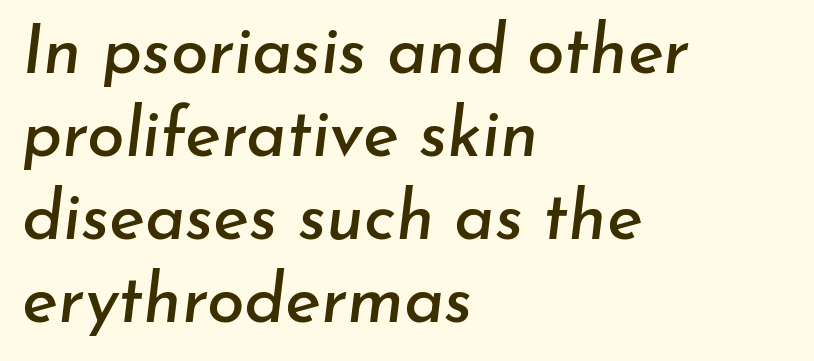
{"italic": "yes", "lean": "right", "slant_degrees": 7, "width": "normal", "stroke_contrast": "low", "x_height": "small", "monospaced": "no", "underline": "no", "align": "left", "line_spacing_ratio": 1.22, "letter_spacing": "normal", "letter_spacing_em": 0.0, "glyph_px": 68}
